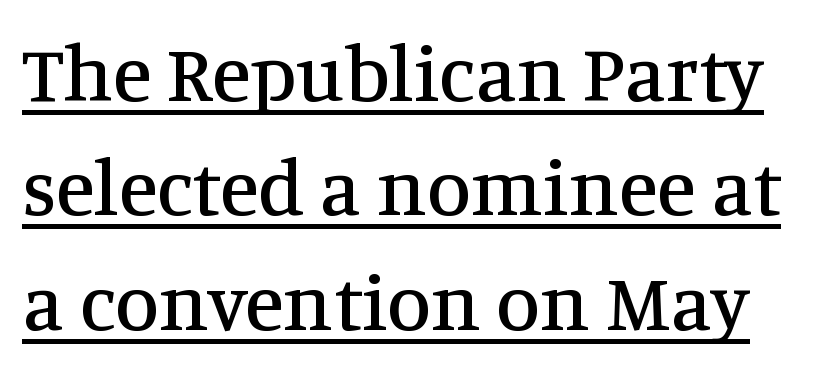
The image shows 80 px serif type, upright; set normal line spacing (1.43x), normal letter spacing, underlined; medium stroke contrast and a large x-height.
